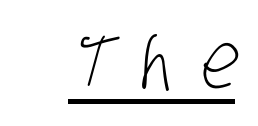
{"serif": "no", "bold": "no", "weight": "light", "width": "condensed", "stroke_contrast": "low", "x_height": "large", "monospaced": "no", "underline": "yes", "letter_spacing": "wide", "letter_spacing_em": 0.33, "glyph_px": 77}
